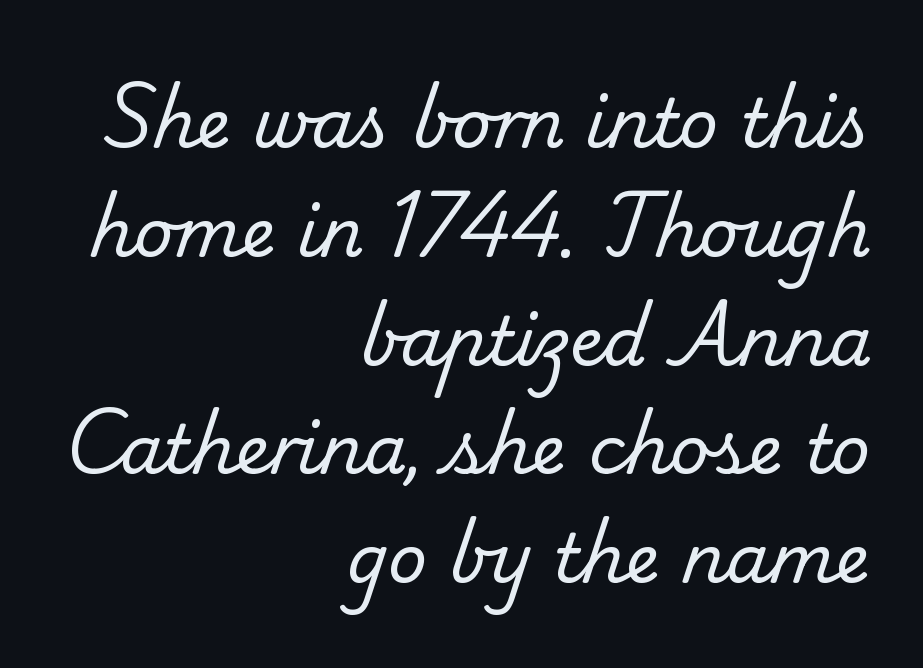
The image shows 68 px regular-weight serif type; set right-aligned, normal line spacing (1.6x), normal letter spacing, not underlined; low stroke contrast and a small x-height.
